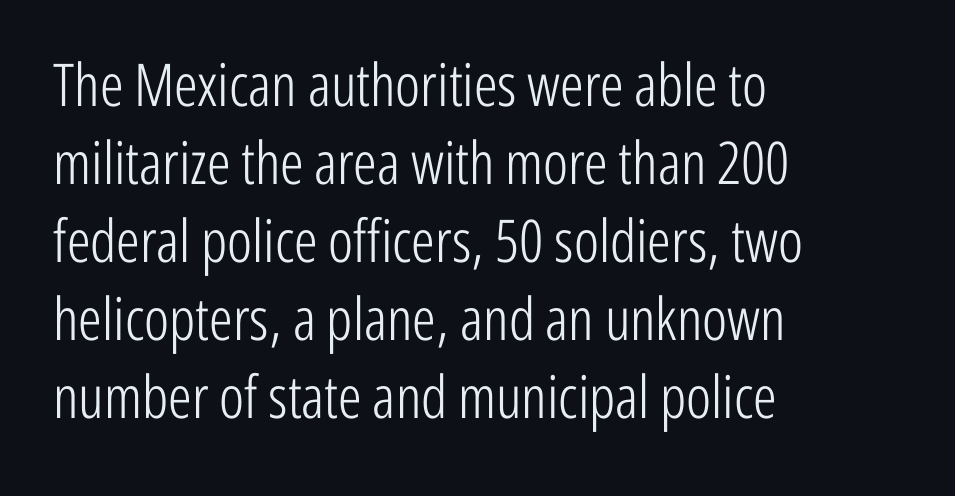
Q: Is the text bold? A: No.
Q: Is the text italic (slanted)? A: No, it is upright.
Q: Is the typeface a serif or a sans-serif typeface? A: Sans-serif.
Q: Is the text underlined? A: No.
Q: How is the paragraph aligned? A: Left-aligned.
Q: Is the spacing between letters normal or unusually wide? A: Normal.
Q: Is the spacing between lines tight, normal or loose? A: Normal.
Q: Width (condensed, normal, or wide)? A: Condensed.
Q: Stroke contrast? A: Low.
Q: x-height? A: Medium.
Q: Monospaced? A: No.
